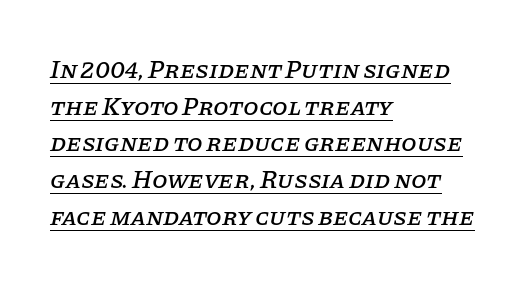
Underlining? Definitely there. In terms of letterspacing, this is plain default setting. This sample keeps an unexceptional amount of space between lines. All the whitespace from short lines collects on the right. The axis of the letterforms is tilted away from vertical.
